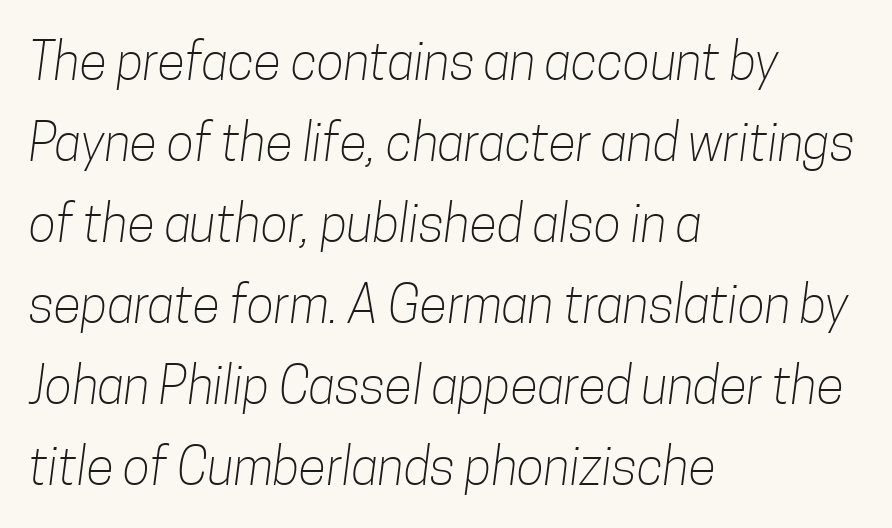
Q: Is the text bold? A: No.
Q: Is the typeface a serif or a sans-serif typeface? A: Sans-serif.
Q: Is the text underlined? A: No.
Q: How is the paragraph aligned? A: Left-aligned.
Q: Is the spacing between letters normal or unusually wide? A: Normal.
Q: Is the spacing between lines tight, normal or loose? A: Normal.
Q: Width (condensed, normal, or wide)? A: Condensed.
Q: Stroke contrast? A: Low.
Q: x-height? A: Medium.
Q: Monospaced? A: No.
